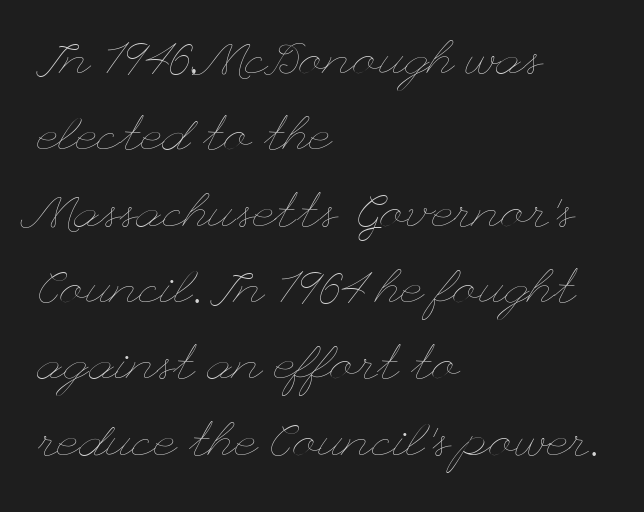
The image shows 48 px thin, wide type; set left-aligned, normal line spacing (1.59x), normal letter spacing, not underlined; low stroke contrast and a small x-height.
